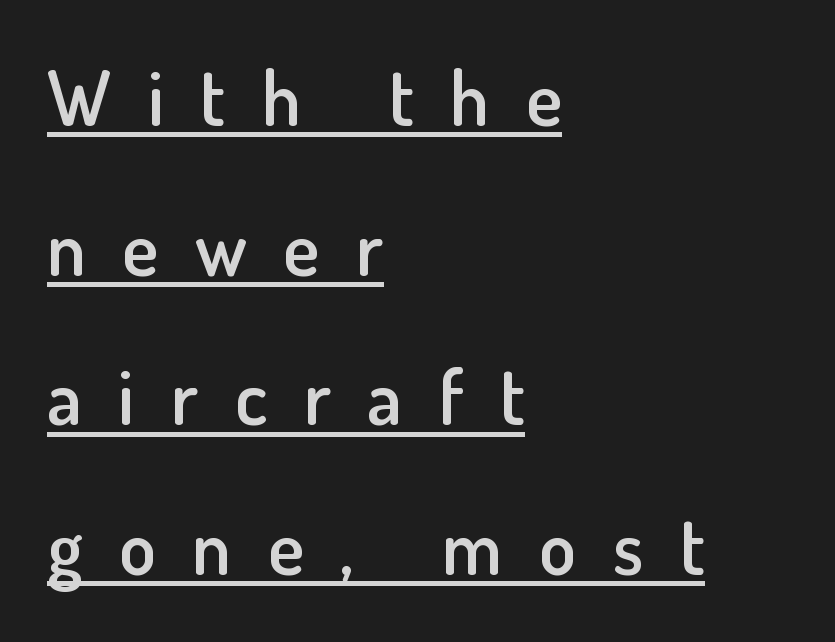
Each letter keeps its own natural width here, so spacing adapts to shape. Teacher's note: observe the even left margin — that is flush-left alignment. The letters carry no serifs — their stems end cleanly without finishing strokes. Weight check: semibold — heavier than regular, not quite bold. Someone cranked the tracking dial way up on this one.
